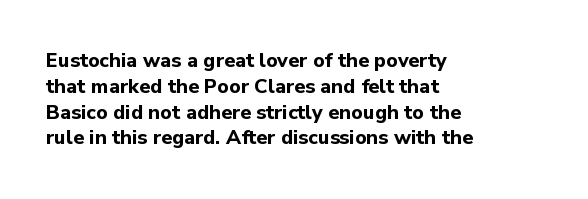
The image shows 20 px bold type, upright; set left-aligned, normal line spacing (1.29x), normal letter spacing, not underlined.
